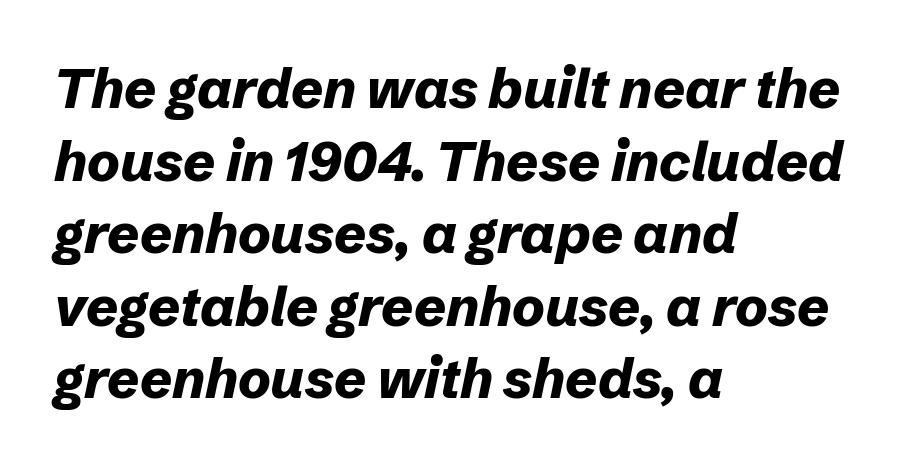
Q: Is the text bold? A: Yes.
Q: Is the text italic (slanted)? A: Yes, it leans right by about 12 degrees.
Q: Is the text underlined? A: No.
Q: How is the paragraph aligned? A: Left-aligned.
Q: Is the spacing between letters normal or unusually wide? A: Normal.
Q: Is the spacing between lines tight, normal or loose? A: Normal.
Q: Width (condensed, normal, or wide)? A: Normal.
Q: Stroke contrast? A: Low.
Q: x-height? A: Medium.
Q: Monospaced? A: No.
